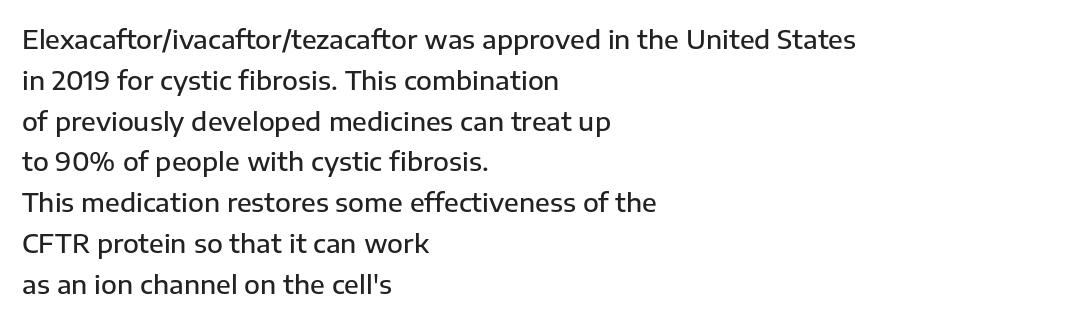
Caption: semibold face, moderately heavy strokes. Students, observe: this is what conventionally led text looks like. Quick note: not italic, upright. A bare baseline throughout the passage.
